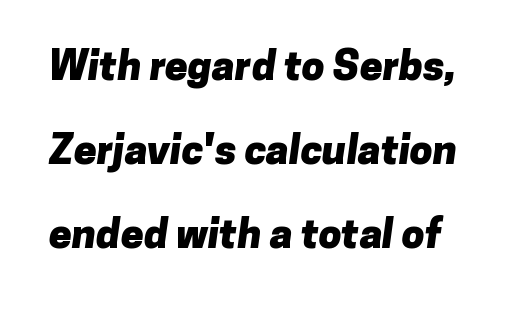
Q: Is the text bold? A: Yes.
Q: Is the typeface a serif or a sans-serif typeface? A: Sans-serif.
Q: Is the text underlined? A: No.
Q: Is the spacing between letters normal or unusually wide? A: Normal.
Q: Is the spacing between lines tight, normal or loose? A: Loose.
Q: Width (condensed, normal, or wide)? A: Normal.
Q: Stroke contrast? A: Low.
Q: x-height? A: Medium.
Q: Monospaced? A: No.
